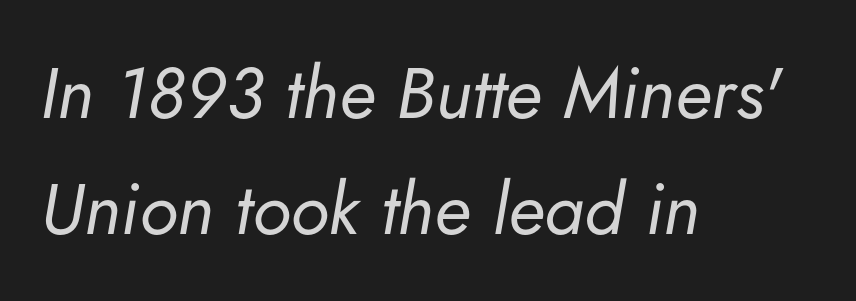
{"italic": "yes", "lean": "right", "slant_degrees": 5, "bold": "no", "weight": "regular", "width": "normal", "stroke_contrast": "low", "x_height": "small", "monospaced": "no", "underline": "no", "align": "left", "line_spacing": "normal", "line_spacing_ratio": 1.61, "letter_spacing": "normal", "letter_spacing_em": 0.0, "glyph_px": 72}
